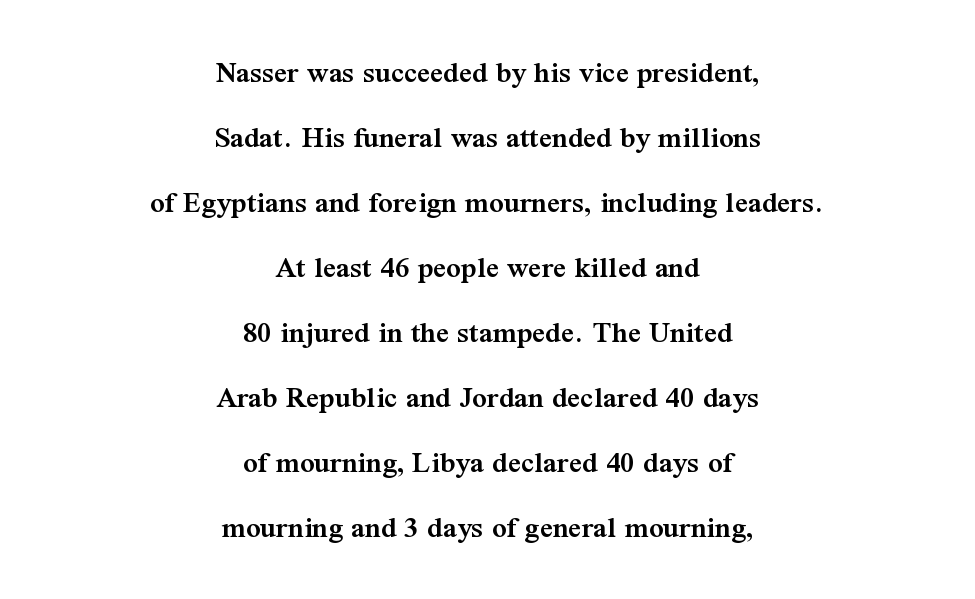
Does the leading feel generous? Absolutely, it's lavish. I'd call this a serif setting — the letters wear small feet. Both edges are ragged and mirror each other, which tells us the setting is centered. Spacing verdict: proportional, widths tailored to each character. Posture: straight, roman, zero tilt. Each glyph is drawn with semibold strokes, heavier than normal yet not fully bold.
